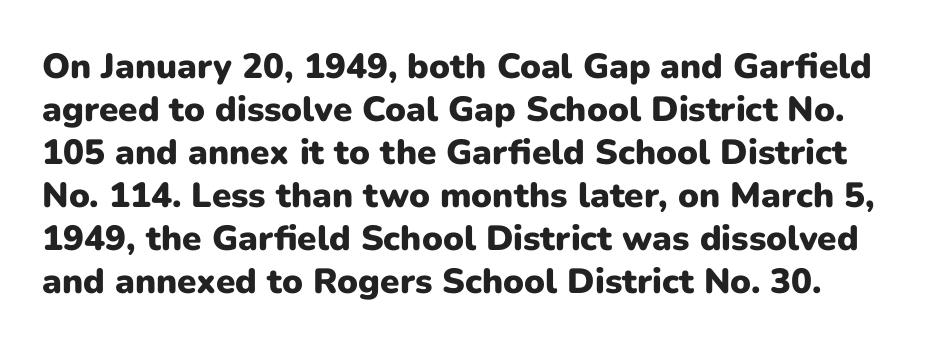
In terms of letterspacing, this is plain default setting. Letterform terminals end flat and unadorned throughout the passage. No word sits above an underline. A full-strength bold gives these letters their thick strokes. You could not count columns in this text — the font is proportionally spaced. Style check: upright.
